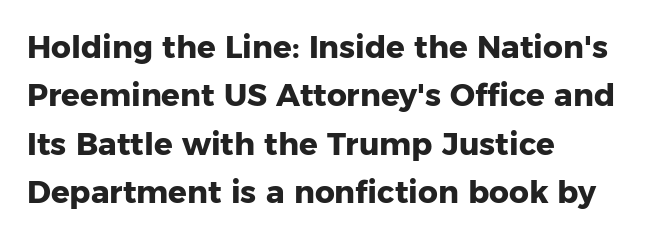
Q: Is the text bold? A: Yes.
Q: Is the text italic (slanted)? A: No, it is upright.
Q: Is the typeface a serif or a sans-serif typeface? A: Sans-serif.
Q: Is the text underlined? A: No.
Q: How is the paragraph aligned? A: Left-aligned.
Q: Is the spacing between letters normal or unusually wide? A: Normal.
Q: Is the spacing between lines tight, normal or loose? A: Normal.
Q: Width (condensed, normal, or wide)? A: Normal.
Q: Stroke contrast? A: Low.
Q: x-height? A: Medium.
Q: Monospaced? A: No.
